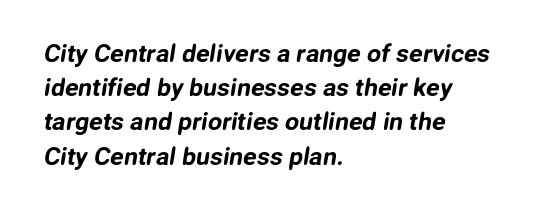
The paragraph has a hard left edge and a soft right edge. The glyphs are unaccompanied by any horizontal stroke below them. You could call the tracking neutral — neither tight nor loose. Vertical spacing — default.
